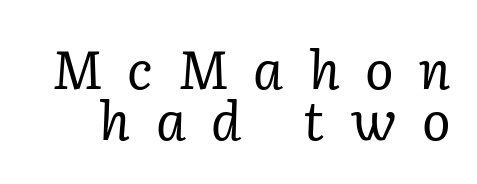
Interline gaps are noticeably narrow in this sample. If you drew a line through each stem, it would be angled. Spacing verdict: proportional, widths tailored to each character. The rendering shows small feet on the letterforms — a serif design.
